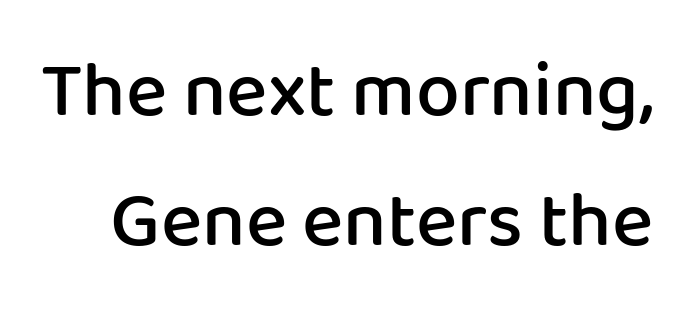
You can tell it's not italic because the verticals are truly vertical. Words float on clear page, feet unadorned. Semibold letterforms, between regular and bold. The passage shown stacks its lines at a standard gap.
